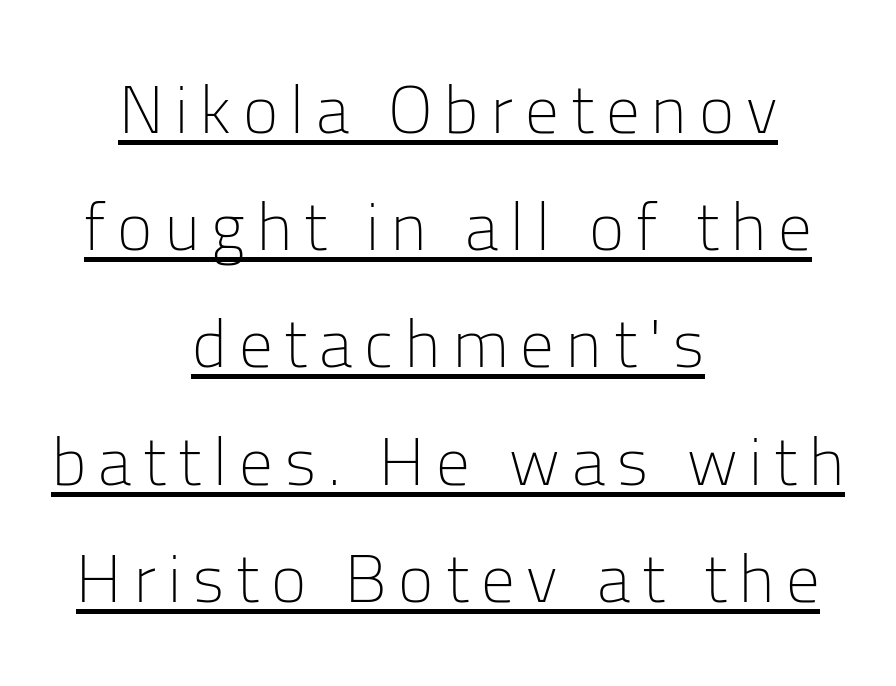
Q: Is the text bold? A: No.
Q: Is the text italic (slanted)? A: No, it is upright.
Q: Is the typeface a serif or a sans-serif typeface? A: Sans-serif.
Q: Is the text underlined? A: Yes.
Q: How is the paragraph aligned? A: Centered.
Q: Width (condensed, normal, or wide)? A: Normal.
Q: Stroke contrast? A: Low.
Q: x-height? A: Medium.
Q: Monospaced? A: No.
